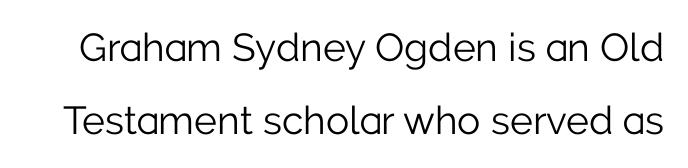
Nothing sits at the stroke ends, so this counts as sans-serif. Bold? No — there's no thickening of the strokes. The gap between lines stays unmarked. These lines are rendered in a variable-pitch font. The specimen reads as upright at a glance. The type is set solid horizontally, with unmodified tracking.
